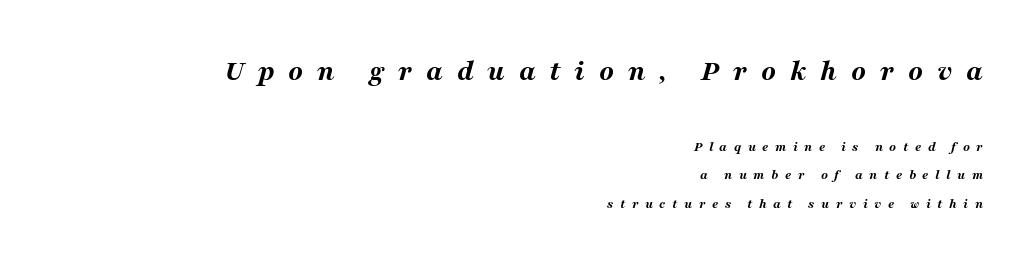
{"italic": "yes", "lean": "right", "slant_degrees": 16, "bold": "yes", "weight": "bold", "width": "wide", "stroke_contrast": "medium", "x_height": "medium", "monospaced": "no", "underline": "no", "align": "right", "line_spacing": "loose", "line_spacing_ratio": 2.03, "letter_spacing": "wide", "letter_spacing_em": 0.46, "larger_block": "first", "size_ratio": 2.14, "glyph_px": 30}
